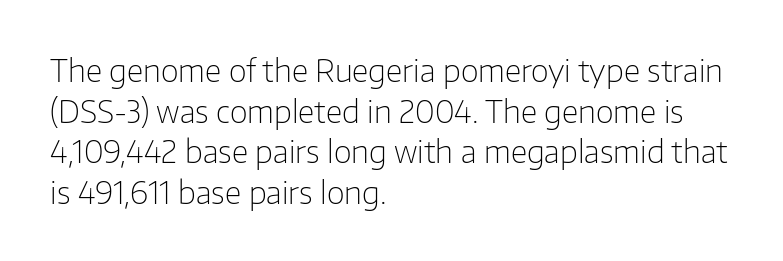
The image shows 31 px light sans-serif type, upright; set left-aligned, normal line spacing (1.31x), normal letter spacing, not underlined; low stroke contrast and a medium x-height.
